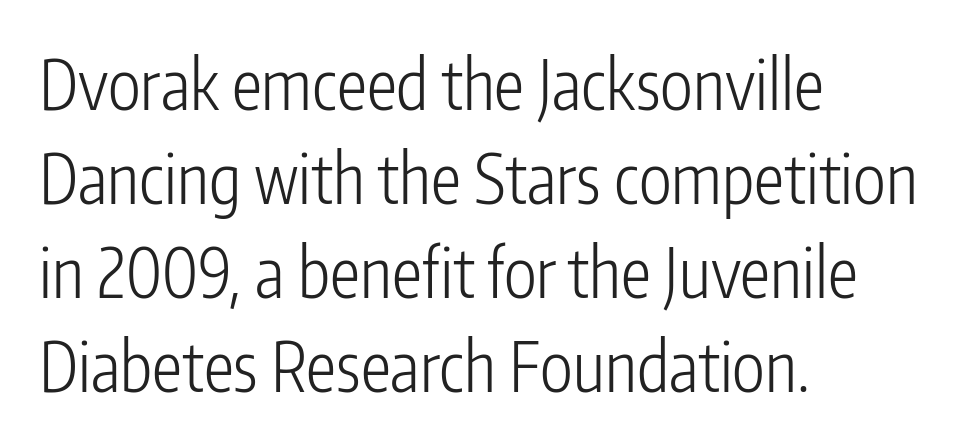
The letters stand upright; this is a roman face. Which margin do the lines hug? The left one — the right edge is uneven. Characters follow at the spacing the type designer built in. A typesetter would call this proportional, since set widths differ per character. This sample keeps an unexceptional amount of space between lines. Is this a sans? Yes — the strokes have no serifs.
